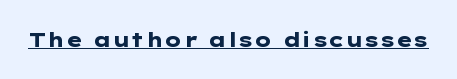
The image shows 20 px bold type, upright; set normal letter spacing, underlined.
